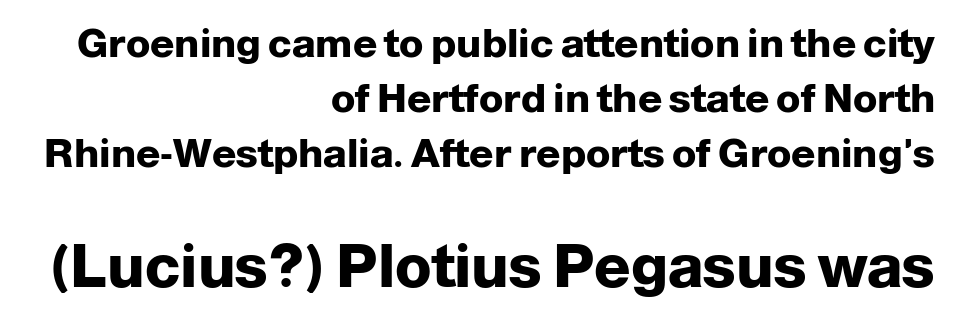
Q: Is the text bold? A: Yes.
Q: Is the text italic (slanted)? A: No, it is upright.
Q: Is the typeface a serif or a sans-serif typeface? A: Sans-serif.
Q: Is the text underlined? A: No.
Q: How is the paragraph aligned? A: Right-aligned.
Q: Is the spacing between letters normal or unusually wide? A: Normal.
Q: Is the spacing between lines tight, normal or loose? A: Normal.
Q: Which block of text is set in a larger size, the first (top) or the second (bottom)? A: The second (bottom) one.
Q: Width (condensed, normal, or wide)? A: Normal.
Q: Stroke contrast? A: Low.
Q: x-height? A: Medium.
Q: Monospaced? A: No.
